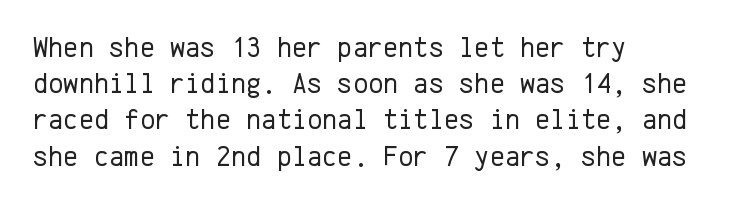
The type family on display is of the sans-serif kind. This rendering leaves character spacing at its baseline value. The passage shown is typed in a monospace face where columns stay perfectly aligned. Does the leading feel generous? No, just average.
